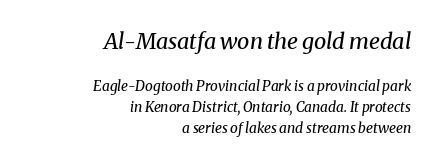
Q: Is the text bold? A: No.
Q: Is the text italic (slanted)? A: Yes, it leans right by about 8 degrees.
Q: Is the text underlined? A: No.
Q: How is the paragraph aligned? A: Right-aligned.
Q: Is the spacing between letters normal or unusually wide? A: Normal.
Q: Is the spacing between lines tight, normal or loose? A: Normal.
Q: Which block of text is set in a larger size, the first (top) or the second (bottom)? A: The first (top) one.
